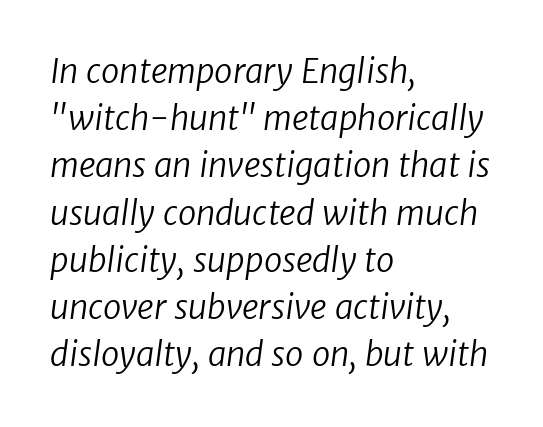
Q: Is the text bold? A: No.
Q: Is the typeface a serif or a sans-serif typeface? A: Sans-serif.
Q: Is the text underlined? A: No.
Q: How is the paragraph aligned? A: Left-aligned.
Q: Is the spacing between letters normal or unusually wide? A: Normal.
Q: Is the spacing between lines tight, normal or loose? A: Normal.
Q: Width (condensed, normal, or wide)? A: Normal.
Q: Stroke contrast? A: Low.
Q: x-height? A: Medium.
Q: Monospaced? A: No.
